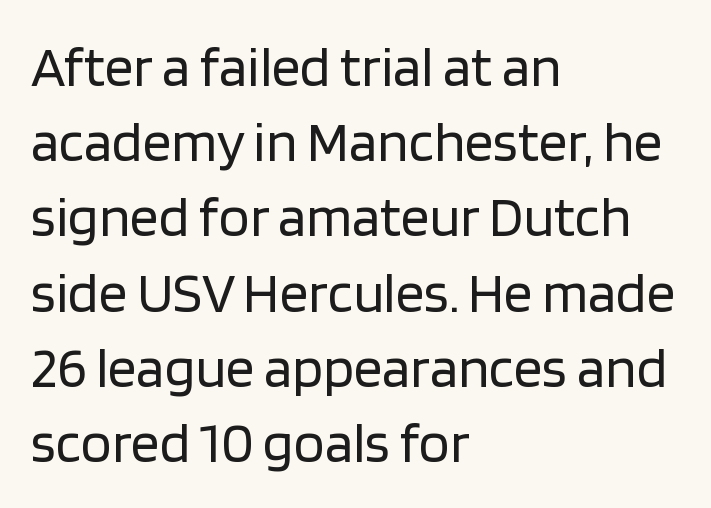
{"serif": "no", "italic": "no", "bold": "no", "weight": "regular", "width": "normal", "stroke_contrast": "low", "x_height": "large", "monospaced": "no", "underline": "no", "align": "left", "line_spacing": "normal", "line_spacing_ratio": 1.32, "letter_spacing": "normal", "letter_spacing_em": 0.0, "glyph_px": 57}
